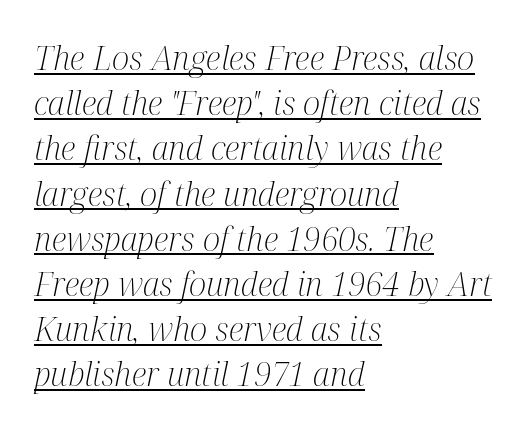
{"serif": "yes", "italic": "yes", "lean": "right", "slant_degrees": 12, "bold": "no", "weight": "light", "width": "condensed", "stroke_contrast": "medium", "x_height": "medium", "monospaced": "no", "underline": "yes", "align": "left", "line_spacing": "normal", "line_spacing_ratio": 1.37, "letter_spacing": "normal", "letter_spacing_em": 0.0, "glyph_px": 33}
